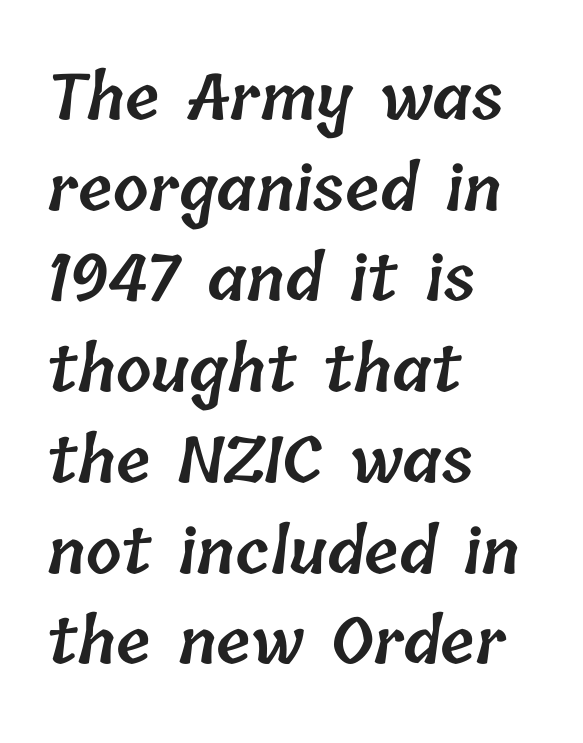
The image shows 63 px semibold type; set left-aligned, normal line spacing (1.44x), normal letter spacing, not underlined; low stroke contrast and a medium x-height.
